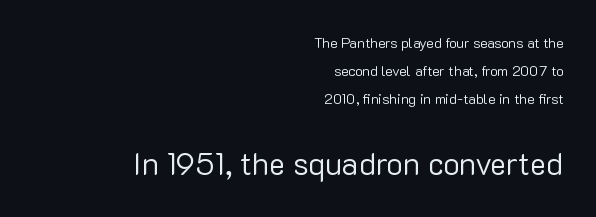
This is the regular roman posture of the typeface. Spacing verdict: proportional, widths tailored to each character. Underline: absent. Classification — sans serif. The ragged edge is on the left, which tells us the setting is flush right. Vertically, the passage feels expansive, rows floating well apart.
